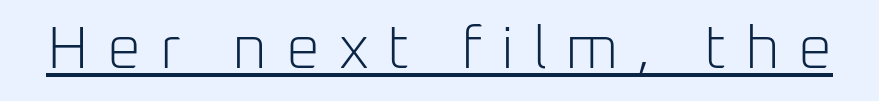
The image shows 60 px light sans-serif type, upright; set unusually wide letter spacing (+0.31 em), underlined; low stroke contrast and a medium x-height.
